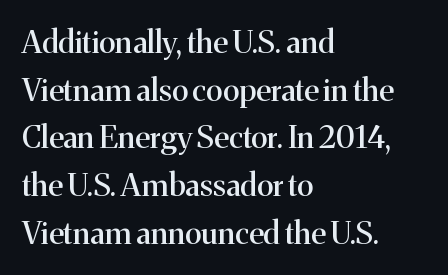
The image shows 31 px serif type, upright; set left-aligned, normal line spacing (1.54x), normal letter spacing, not underlined; medium stroke contrast and a medium x-height.
